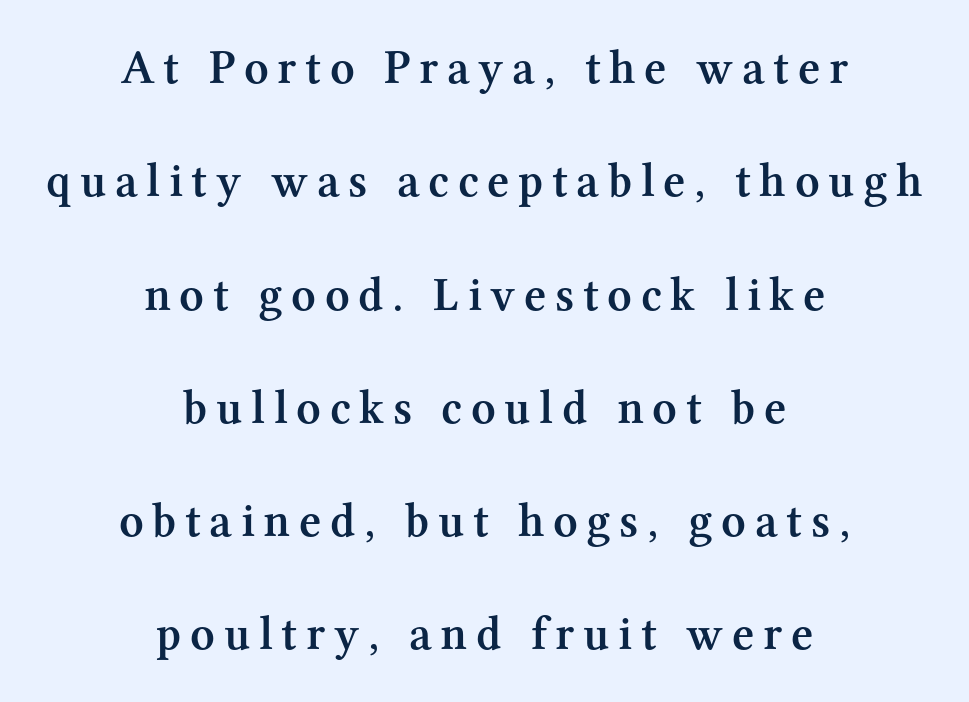
{"serif": "yes", "italic": "no", "bold": "semi", "weight": "semibold", "width": "normal", "stroke_contrast": "medium", "x_height": "medium", "monospaced": "no", "underline": "no", "align": "center", "line_spacing": "loose", "line_spacing_ratio": 2.36, "glyph_px": 48}
